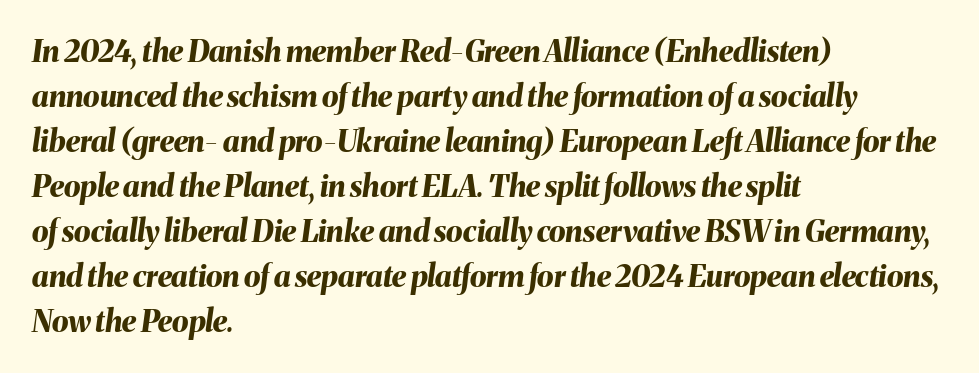
Q: Is the text bold? A: Yes.
Q: Is the text italic (slanted)? A: Yes, it leans right by about 8 degrees.
Q: Is the text underlined? A: No.
Q: How is the paragraph aligned? A: Left-aligned.
Q: Is the spacing between letters normal or unusually wide? A: Normal.
Q: Is the spacing between lines tight, normal or loose? A: Normal.
Q: Width (condensed, normal, or wide)? A: Normal.
Q: Stroke contrast? A: Medium.
Q: x-height? A: Medium.
Q: Monospaced? A: No.
